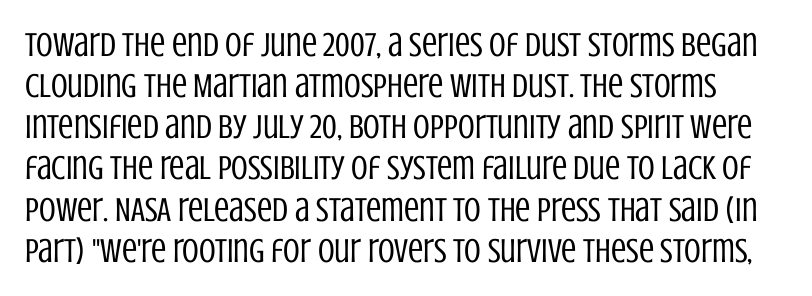
Style check: upright. Tracking value appears to be zero — textbook default spacing. Any mark beneath the type? The region is blank. The passage shown is not bold in any degree. Stroke terminals: plain, sans-serif. Think of a printed novel: that variable character pitch is what you see here.
